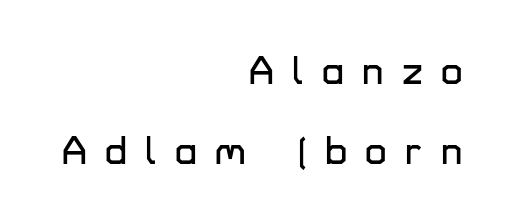
The image shows 39 px sans-serif type, upright; set right-aligned, loose line spacing (2.04x), unusually wide letter spacing (+0.47 em), not underlined; low stroke contrast and a medium x-height.
